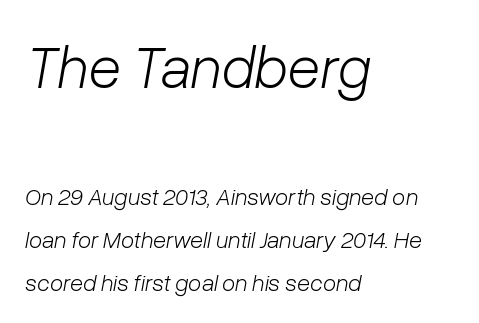
{"italic": "yes", "lean": "right", "slant_degrees": 10, "bold": "no", "weight": "light", "width": "normal", "stroke_contrast": "low", "x_height": "medium", "monospaced": "no", "underline": "no", "align": "left", "line_spacing_ratio": 1.79, "letter_spacing": "normal", "letter_spacing_em": 0.0, "larger_block": "first", "size_ratio": 2.5, "glyph_px": 60}
